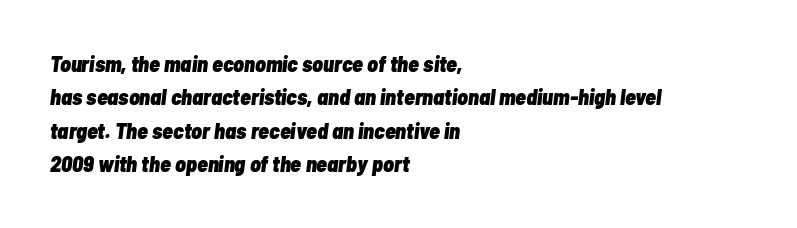
{"italic": "yes", "lean": "right", "slant_degrees": 7, "bold": "yes", "underline": "no", "align": "left", "line_spacing": "normal", "line_spacing_ratio": 1.52, "letter_spacing": "normal", "letter_spacing_em": 0.0, "glyph_px": 22}
